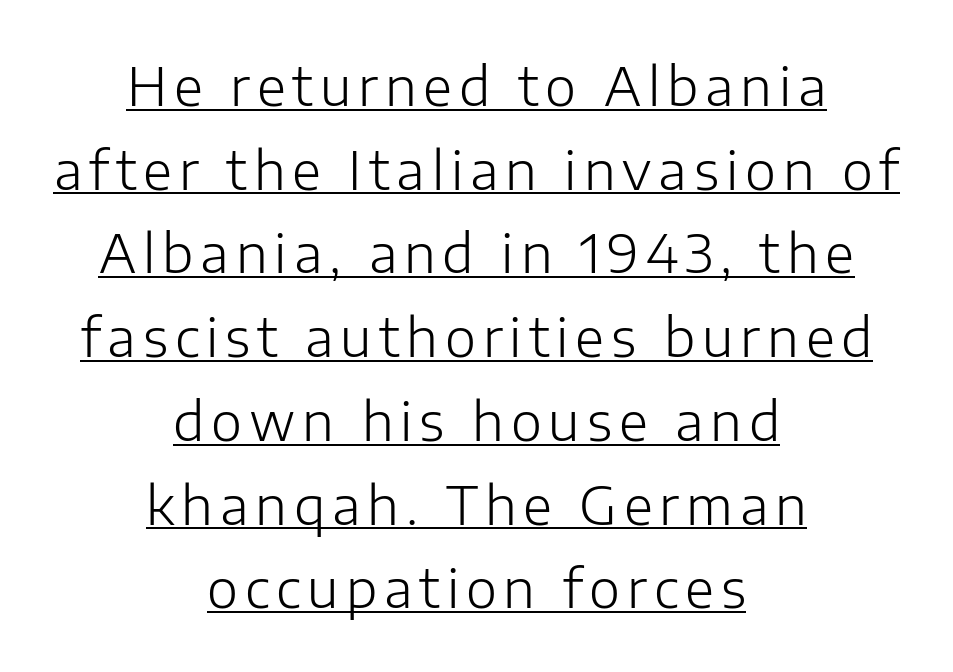
The image shows 53 px light sans-serif type, upright; set centered, normal line spacing (1.58x), underlined; low stroke contrast and a medium x-height.
